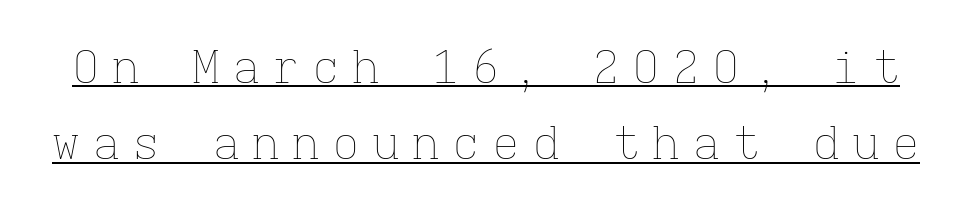
The type sits square on the baseline with zero lean. Tracking here is generous; glyphs stand well apart from one another. Vertical spacing — default. A typesetter would call this monospace, since all characters share one set width. Underlining? Definitely there. Is this a heavy cut? Hardly; it is regular or lighter.
